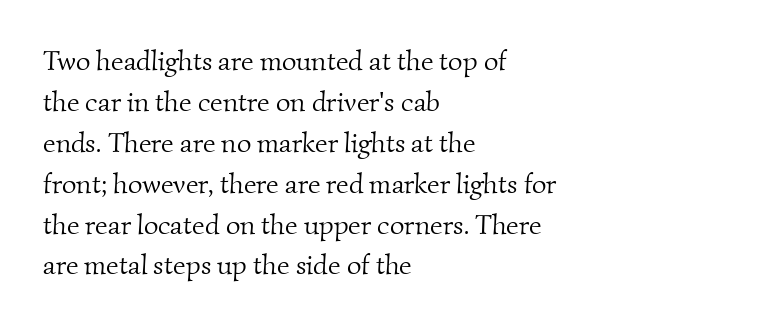
Q: Is the text bold? A: No.
Q: Is the typeface a serif or a sans-serif typeface? A: Serif.
Q: Is the text underlined? A: No.
Q: How is the paragraph aligned? A: Left-aligned.
Q: Is the spacing between letters normal or unusually wide? A: Normal.
Q: Is the spacing between lines tight, normal or loose? A: Normal.
Q: Width (condensed, normal, or wide)? A: Normal.
Q: Stroke contrast? A: Medium.
Q: x-height? A: Small.
Q: Monospaced? A: No.
